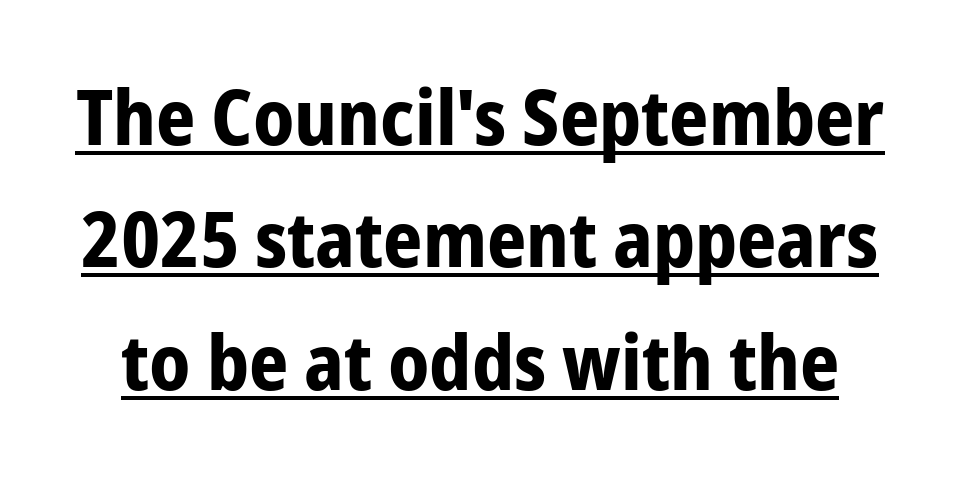
Q: Is the text bold? A: Yes.
Q: Is the text italic (slanted)? A: No, it is upright.
Q: Is the typeface a serif or a sans-serif typeface? A: Sans-serif.
Q: Is the text underlined? A: Yes.
Q: Is the spacing between letters normal or unusually wide? A: Normal.
Q: Is the spacing between lines tight, normal or loose? A: Normal.
Q: Width (condensed, normal, or wide)? A: Condensed.
Q: Stroke contrast? A: Low.
Q: x-height? A: Medium.
Q: Monospaced? A: No.
